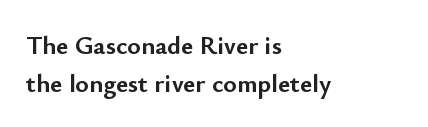
One glance says typical: line gaps are just what's usual. Students, note that the glyphs here touch the page at normal intervals. When letters stand straight like this, we call the style roman or upright. The string is rendered with underlining switched off. Casual observation: everything's shoved over to the left.
